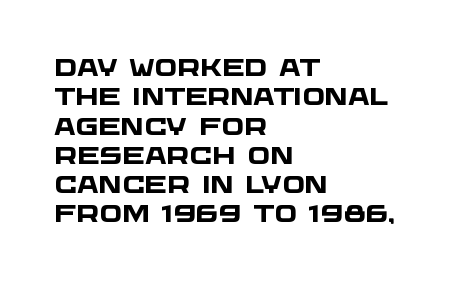
Left-aligned paragraph, ragged on the right. This is heavy type, rendered in bold. Letter spacing: default. The strip under each line holds only bare page.
